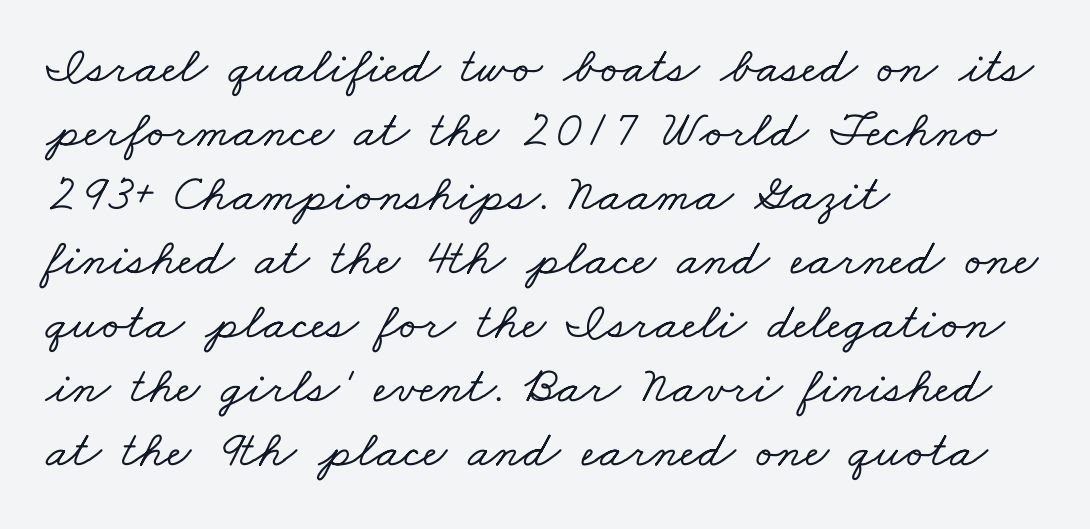
The image shows 52 px wide serif type; set left-aligned, line spacing 1.23x, normal letter spacing, not underlined; low stroke contrast and a small x-height.
